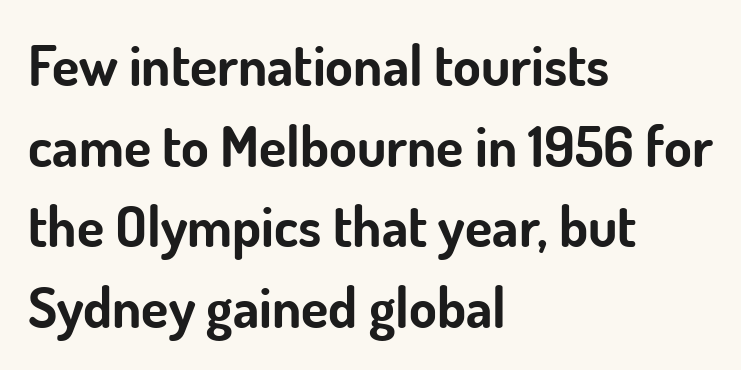
The image shows 56 px bold sans-serif type, upright; set left-aligned, normal line spacing (1.44x), normal letter spacing, not underlined; low stroke contrast and a small x-height.
